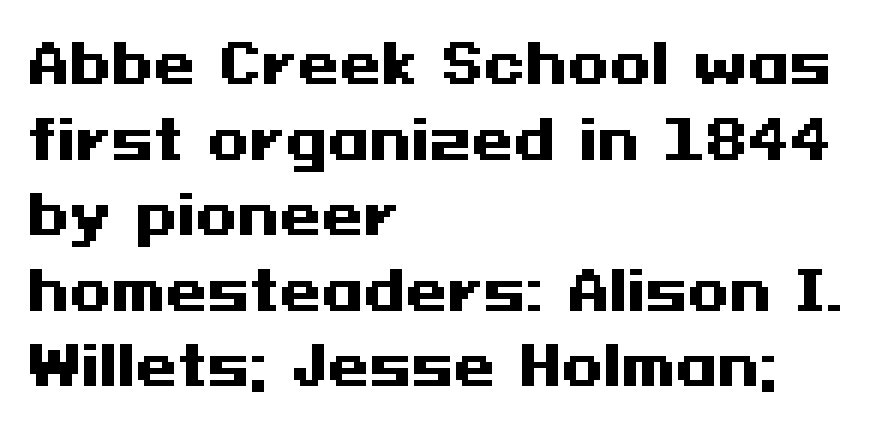
The rag falls on the right side of this text block. The letterforms sit shoulder to shoulder at normal distance. Does the leading feel generous? No, just average. Characters remain perfectly vertical along every line.
